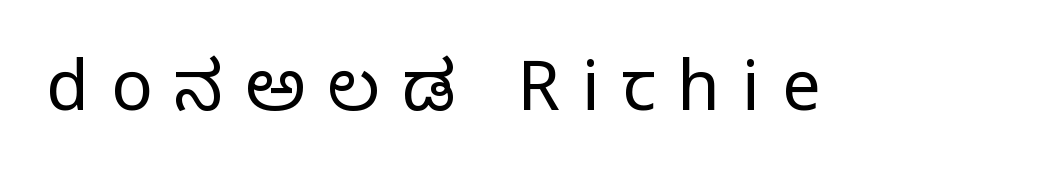
The image shows 69 px regular-weight serif type, upright; set unusually wide letter spacing (+0.32 em), not underlined; low stroke contrast and a large x-height.
